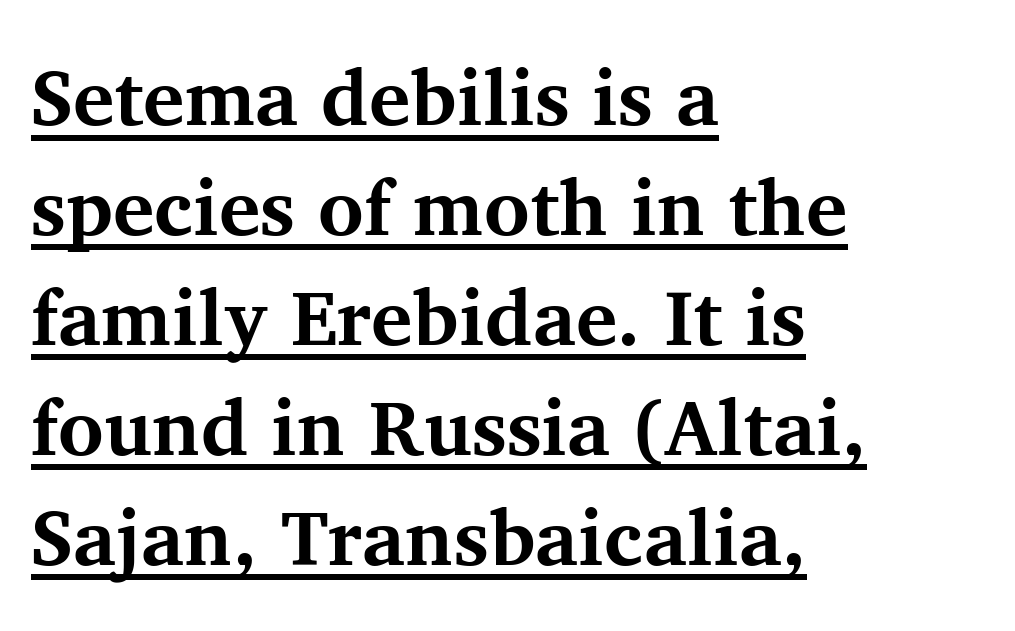
The image shows 78 px bold serif type, upright; set left-aligned, normal line spacing (1.41x), normal letter spacing, underlined; medium stroke contrast and a medium x-height.
